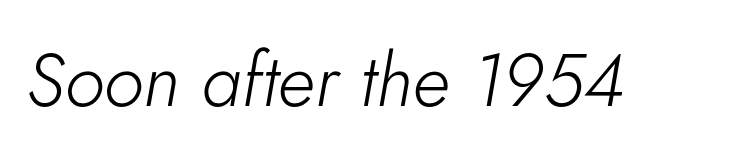
{"italic": "yes", "lean": "right", "slant_degrees": 5, "bold": "no", "weight": "light", "width": "normal", "stroke_contrast": "low", "x_height": "small", "monospaced": "no", "underline": "no", "letter_spacing": "normal", "letter_spacing_em": 0.0, "glyph_px": 74}
